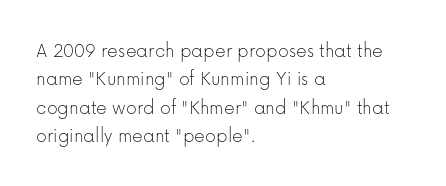
The image shows 21 px text type, upright; set left-aligned, normal line spacing (1.35x), normal letter spacing, not underlined.
